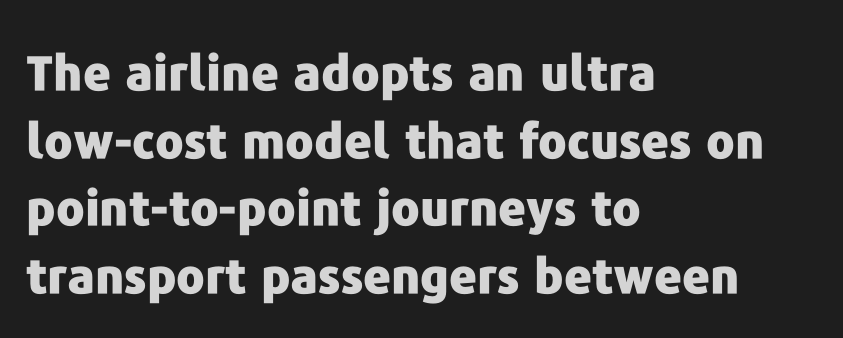
{"serif": "no", "italic": "no", "bold": "yes", "weight": "heavy", "width": "normal", "stroke_contrast": "low", "x_height": "medium", "monospaced": "no", "underline": "no", "align": "left", "line_spacing": "normal", "line_spacing_ratio": 1.41, "letter_spacing": "normal", "letter_spacing_em": 0.0, "glyph_px": 48}
